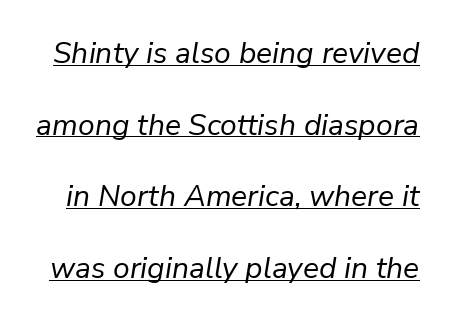
The type is set solid horizontally, with unmodified tracking. Italic: yes, the glyphs are oblique. The face looks like a standard text weight, possibly lighter. Character widths vary here, with narrow letters taking less room than wide ones.
